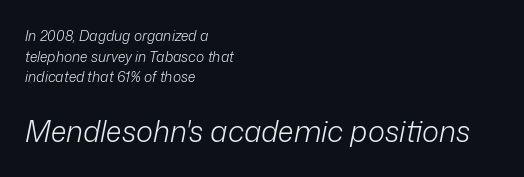
Q: Is the text bold? A: No.
Q: Is the text italic (slanted)? A: Yes, it leans right by about 12 degrees.
Q: Is the text underlined? A: No.
Q: How is the paragraph aligned? A: Left-aligned.
Q: Is the spacing between letters normal or unusually wide? A: Normal.
Q: Is the spacing between lines tight, normal or loose? A: Normal.
Q: Which block of text is set in a larger size, the first (top) or the second (bottom)? A: The second (bottom) one.
Q: Width (condensed, normal, or wide)? A: Normal.
Q: Stroke contrast? A: Low.
Q: x-height? A: Medium.
Q: Monospaced? A: No.
